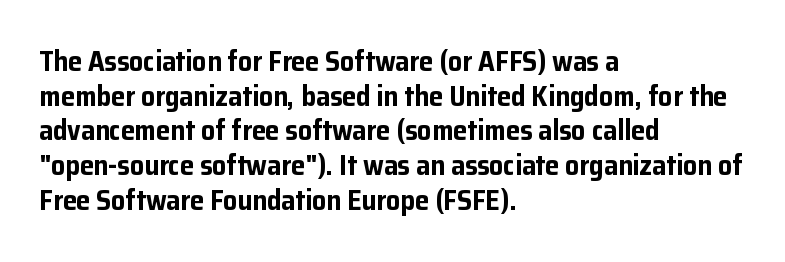
The image shows 28 px bold sans-serif type, upright; set left-aligned, line spacing 1.24x, normal letter spacing, not underlined; low stroke contrast and a medium x-height.
